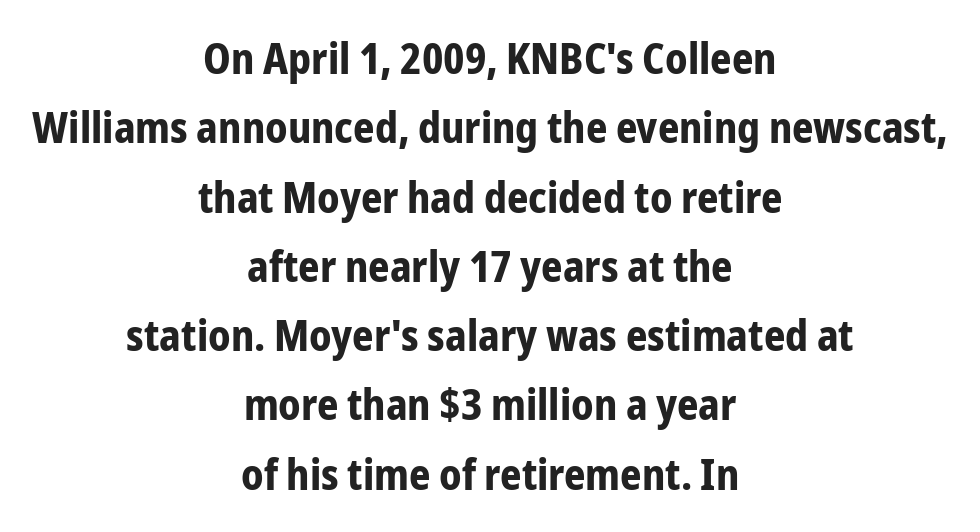
{"serif": "no", "italic": "no", "bold": "yes", "weight": "bold", "width": "condensed", "stroke_contrast": "low", "x_height": "medium", "monospaced": "no", "underline": "no", "align": "center", "line_spacing": "normal", "line_spacing_ratio": 1.65, "letter_spacing": "normal", "letter_spacing_em": 0.0, "glyph_px": 42}
